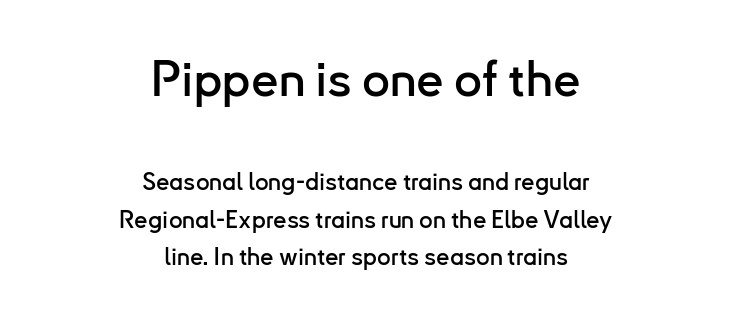
The image shows 49 px sans-serif type, upright; set centered, normal line spacing (1.57x), normal letter spacing, not underlined; the first (top) block is 2.04x larger; low stroke contrast and a small x-height.
